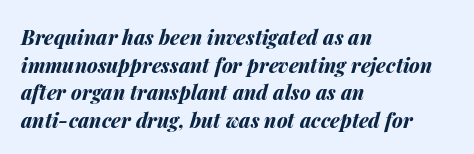
Q: Is the text bold? A: Yes.
Q: Is the text italic (slanted)? A: Yes, it leans right by about 14 degrees.
Q: Is the text underlined? A: No.
Q: How is the paragraph aligned? A: Left-aligned.
Q: Is the spacing between letters normal or unusually wide? A: Normal.
Q: Is the spacing between lines tight, normal or loose? A: Normal.
